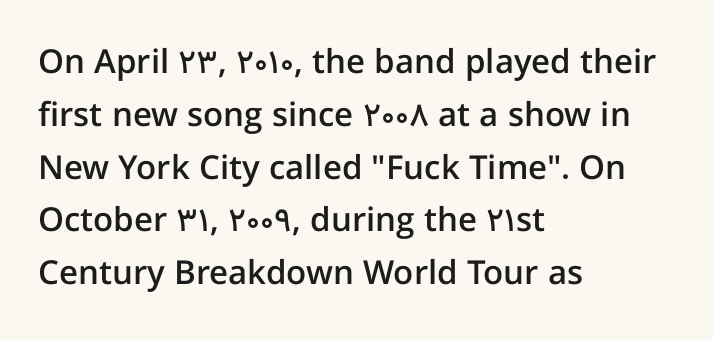
No word sits above an underline. These lines are composed in type without serifs. Is this a fixed-width face? No — the glyphs have proportional, varying widths. Vertically, the passage feels balanced, rows spaced as you'd expect. Stroke thickness is moderately raised; the sample reads as semibold. Characters remain perfectly vertical along every line.
